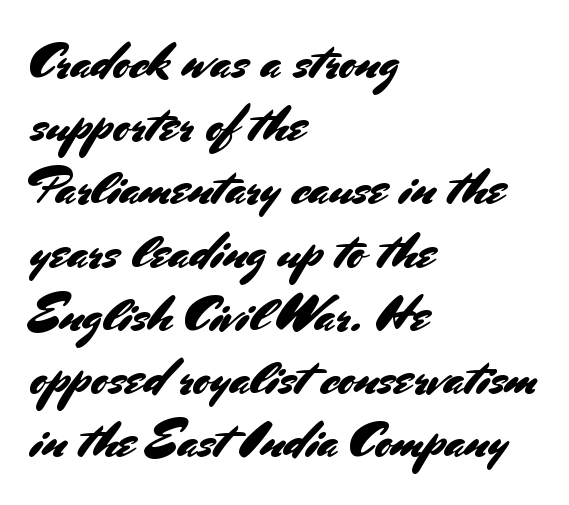
{"serif": "no", "width": "normal", "stroke_contrast": "medium", "x_height": "small", "monospaced": "no", "underline": "no", "align": "left", "line_spacing_ratio": 1.24, "letter_spacing": "normal", "letter_spacing_em": 0.0, "glyph_px": 51}
